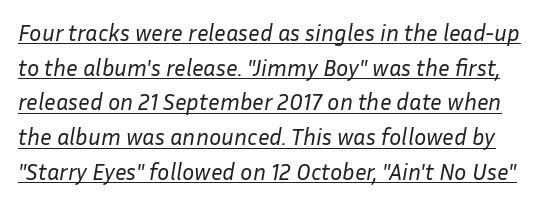
{"italic": "yes", "lean": "right", "slant_degrees": 10, "bold": "no", "underline": "yes", "line_spacing": "normal", "line_spacing_ratio": 1.51, "letter_spacing": "normal", "letter_spacing_em": 0.0, "glyph_px": 23}
